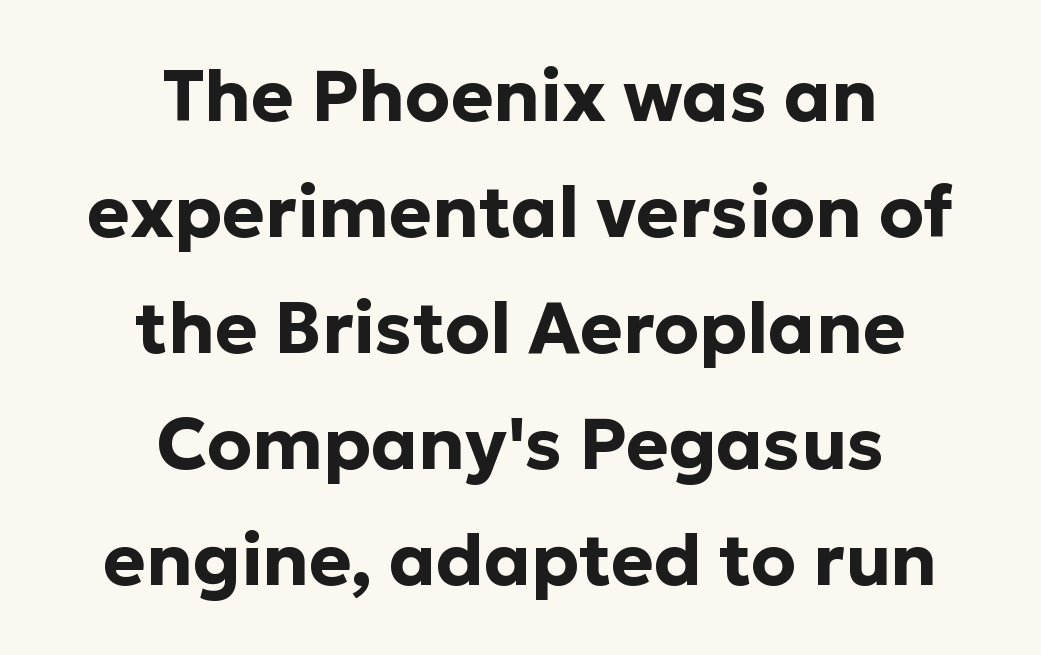
The image shows 72 px bold sans-serif type, upright; set centered, normal line spacing (1.61x), normal letter spacing, not underlined; low stroke contrast and a medium x-height.
